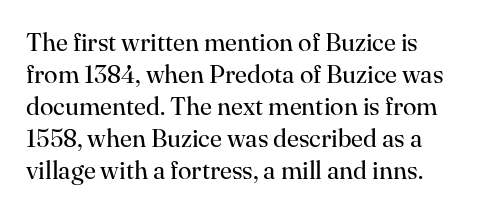
{"italic": "no", "bold": "no", "underline": "no", "line_spacing": "normal", "line_spacing_ratio": 1.28, "letter_spacing": "normal", "letter_spacing_em": 0.0, "glyph_px": 25}
